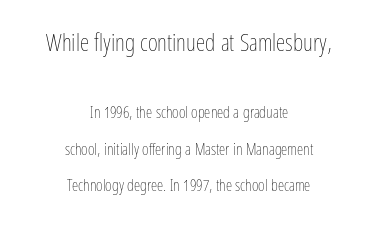
The image shows 24 px text type, upright; set centered, loose line spacing (2.29x), normal letter spacing, not underlined; the first (top) block is 1.5x larger.
